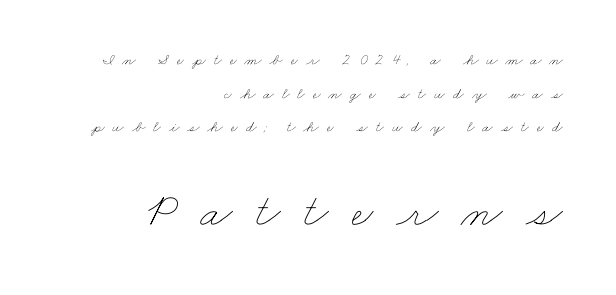
{"bold": "no", "weight": "thin", "width": "wide", "stroke_contrast": "low", "x_height": "small", "monospaced": "no", "underline": "no", "align": "right", "line_spacing": "loose", "line_spacing_ratio": 2.1, "letter_spacing": "wide", "letter_spacing_em": 0.48, "larger_block": "second", "size_ratio": 3.0, "glyph_px": 48}
